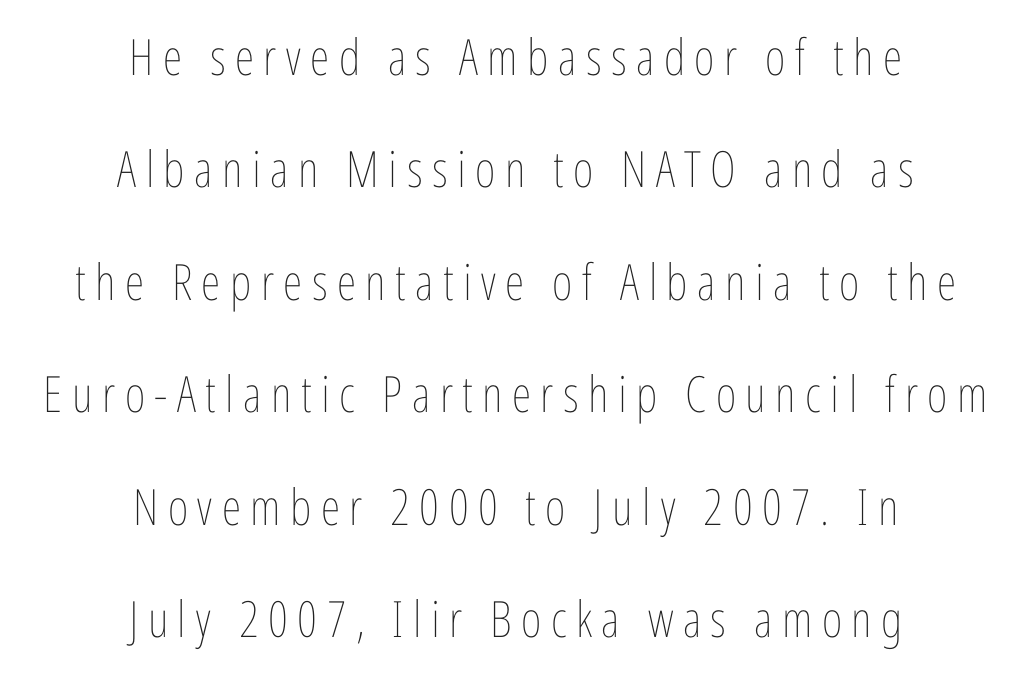
This is not heavy type; no bold has been used. Unlike italic type, these characters show no tilt at all. Does the leading feel generous? Absolutely, it's lavish. Clear beneath every line of the passage. The paragraph shown floats in the horizontal middle. A typesetter would call this proportional, since set widths differ per character.
